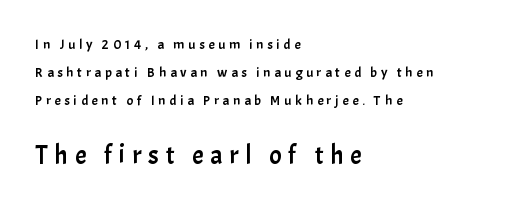
The image shows 26 px text type, upright; set left-aligned, loose line spacing (1.99x), unusually wide letter spacing (+0.26 em), not underlined; the second (bottom) block is 1.86x larger.
